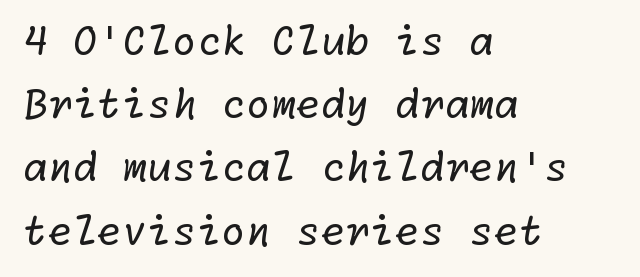
{"serif": "no", "bold": "no", "weight": "regular", "width": "normal", "stroke_contrast": "low", "x_height": "medium", "underline": "no", "align": "left", "line_spacing": "normal", "line_spacing_ratio": 1.58, "letter_spacing": "normal", "letter_spacing_em": 0.0, "glyph_px": 40}
